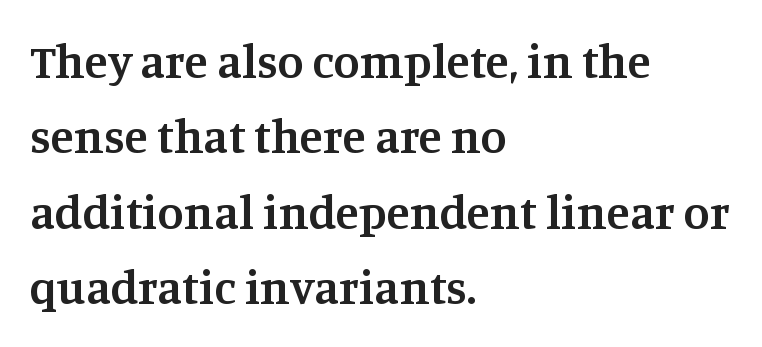
The characters look somewhat weighty, a semibold short of true bold. You could not count columns in this text — the font is proportionally spaced. Unlike a clean sans, this face finishes its strokes with serifs. Line spacing here is normal. Does the copy run flush right? No — it runs flush left.
